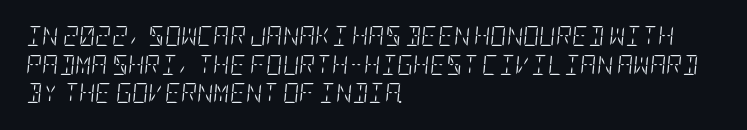
{"italic": "yes", "lean": "right", "slant_degrees": 5, "bold": "no", "underline": "no", "align": "left", "line_spacing": "normal", "line_spacing_ratio": 1.43, "letter_spacing": "normal", "letter_spacing_em": 0.0, "glyph_px": 20}
